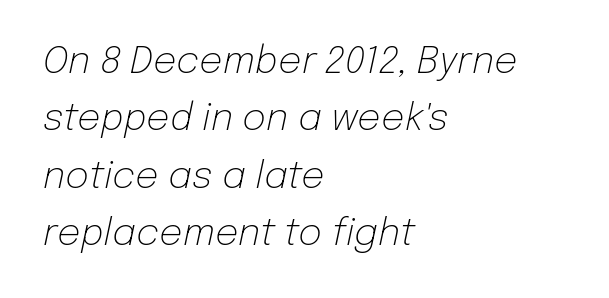
The lettering tilts uniformly, giving the passage an italic look. Think standard paragraph weight, or any step lighter than that. Students, note that the glyphs here touch the page at normal intervals. If you measured baseline to baseline, you'd find a middling distance. Spacing verdict: proportional, widths tailored to each character.
